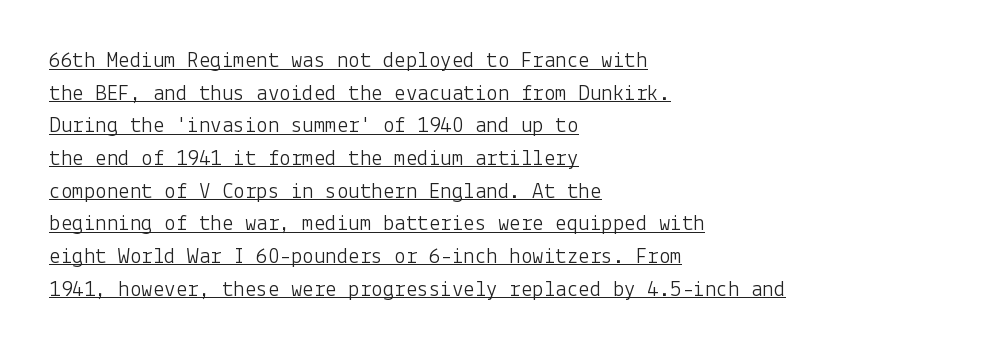
{"italic": "no", "bold": "no", "underline": "yes", "align": "left", "line_spacing": "normal", "line_spacing_ratio": 1.42, "letter_spacing": "normal", "letter_spacing_em": 0.0, "glyph_px": 23}
